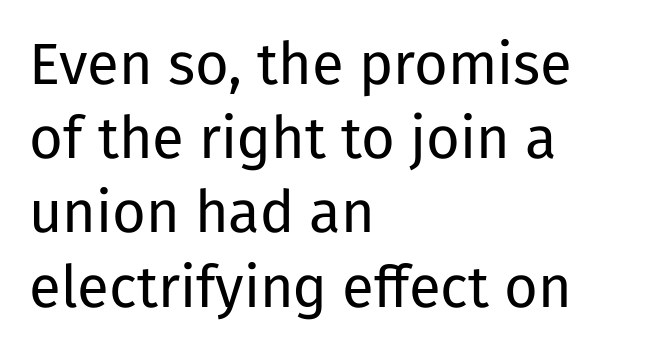
Compared with typical paragraphs, the rows here are spaced about the same. The line texture is even and compact thanks to regular tracking. Vertical strokes here are truly vertical. The passage shown is not underscored anywhere. Leftover space on each line is placed entirely after the last word. Each stroke keeps to a modest, everyday thickness or less.
